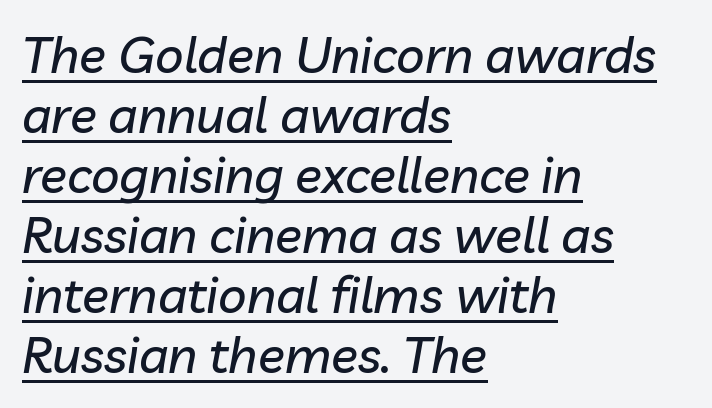
{"italic": "yes", "lean": "right", "slant_degrees": 10, "width": "normal", "stroke_contrast": "low", "x_height": "medium", "monospaced": "no", "underline": "yes", "align": "left", "line_spacing_ratio": 1.2, "letter_spacing": "normal", "letter_spacing_em": 0.0, "glyph_px": 50}
